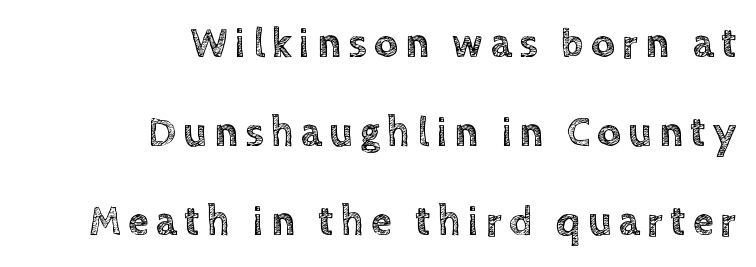
{"italic": "no", "width": "normal", "x_height": "large", "monospaced": "no", "underline": "no", "align": "right", "line_spacing": "loose", "line_spacing_ratio": 2.17, "glyph_px": 41}
